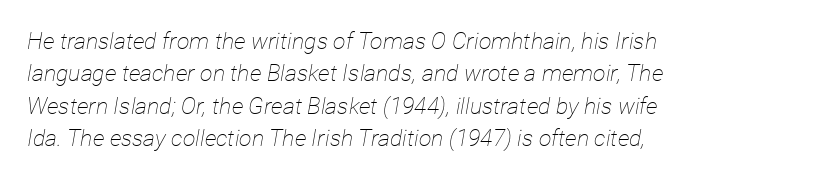
This sample uses plain, unmodified letter spacing. A typesetter would mark this as italic. The letters look calm and open, with moderate or lighter stems. A classic flush-left, rag-right setting is used for this passage. The rendering uses a moderate line-height, typical for paragraphs. Glance below the letters and you will spot only blank space.
